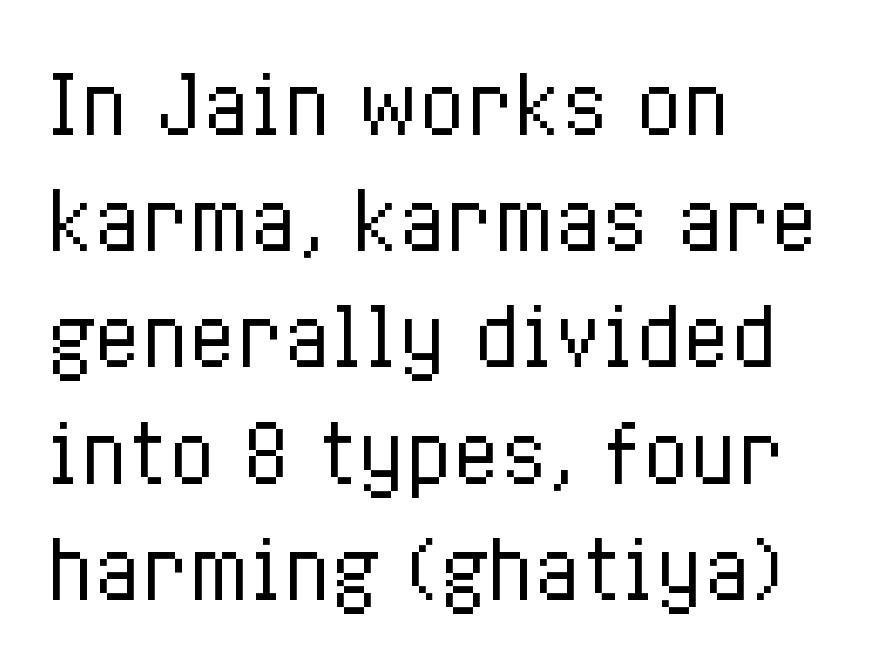
The image shows 78 px regular-weight, condensed type, upright; set left-aligned, normal line spacing (1.49x), normal letter spacing, not underlined; low stroke contrast and a medium x-height.
